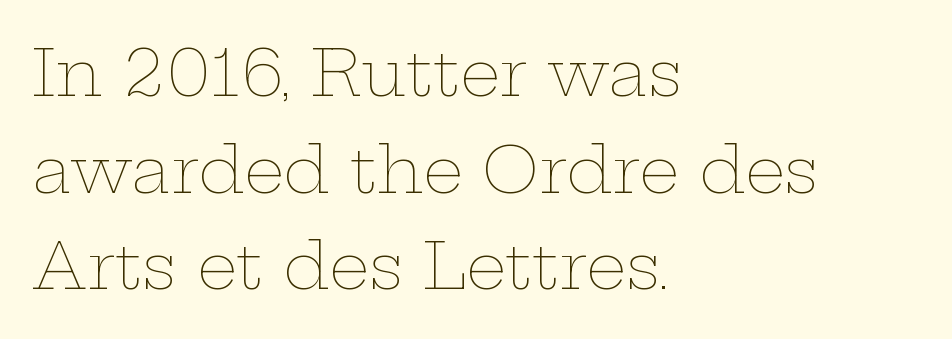
The face used here is rendered with its standard letterfit. Weight: not bold — regular or lighter. Line starts are locked; line ends wander. How would I describe the line gaps? Plain and ordinary. Letters rest on an invisible, unmarked baseline. Looks like regular typesetting: each glyph gets only the width it needs.
